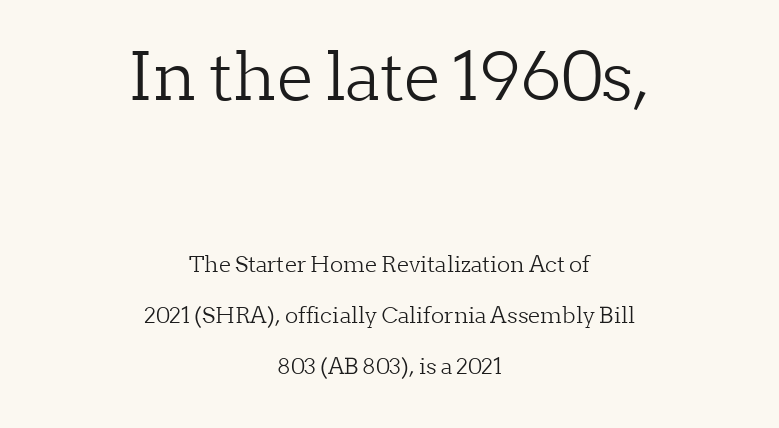
The face looks like a standard text weight, possibly lighter. Words appear dense and cohesive because spacing is normal. The rag falls on both sides of this text block equally. Do the characters align in a grid? No, the font is proportional. Large over small — that's the arrangement of the two blocks here.
